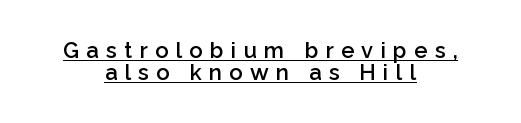
Q: Is the text bold? A: Semi-bold.
Q: Is the text italic (slanted)? A: No, it is upright.
Q: Is the text underlined? A: Yes.
Q: How is the paragraph aligned? A: Centered.
Q: Is the spacing between letters normal or unusually wide? A: Unusually wide.
Q: Is the spacing between lines tight, normal or loose? A: Tight.
